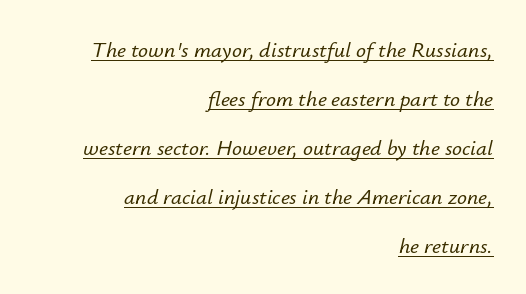
It's the slanting kind of type. The leading is generous, giving the passage an open texture. The setting favours the right margin, as signatures and pull-quotes sometimes do. This rendering leaves character spacing at its baseline value. This is underlined copy, the kind a proofreader might mark for attention.
